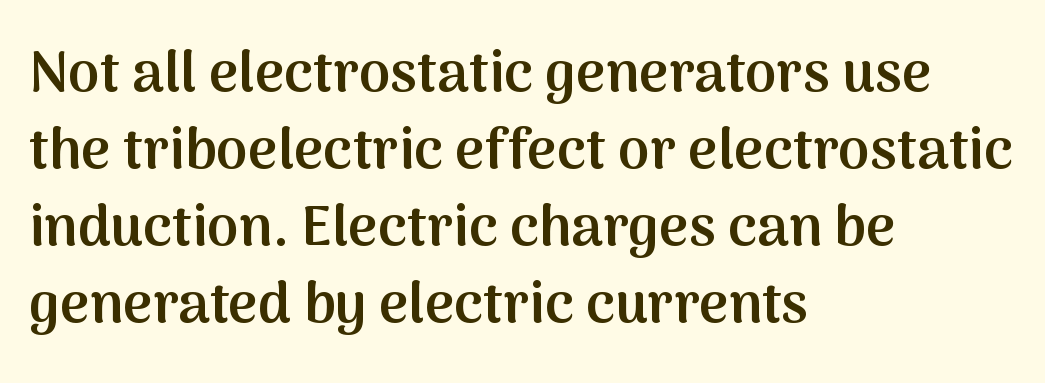
The image shows 57 px semibold sans-serif type, upright; set left-aligned, normal line spacing (1.35x), normal letter spacing, not underlined; medium stroke contrast and a medium x-height.
